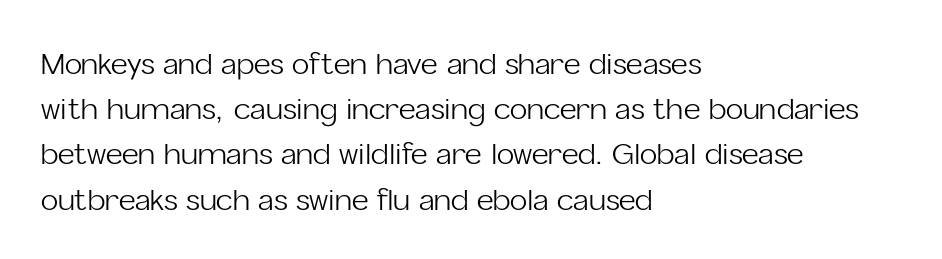
{"serif": "no", "italic": "no", "bold": "no", "weight": "light", "width": "normal", "stroke_contrast": "low", "x_height": "medium", "monospaced": "no", "underline": "no", "align": "left", "line_spacing": "normal", "line_spacing_ratio": 1.56, "letter_spacing": "normal", "letter_spacing_em": 0.0, "glyph_px": 29}
